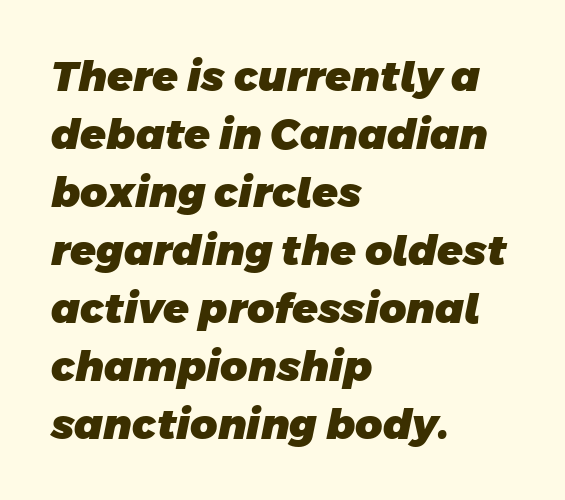
Looks like regular typesetting: each glyph gets only the width it needs. Nothing unusual about the tracking: characters are spaced as the font intends. The rendering uses a moderate line-height, typical for paragraphs. Check where the strokes stop: nothing finishes them off — pure sans. Typographic density is high because the face is bold. This sample is left-justified, so line endings fall wherever the words run out.
